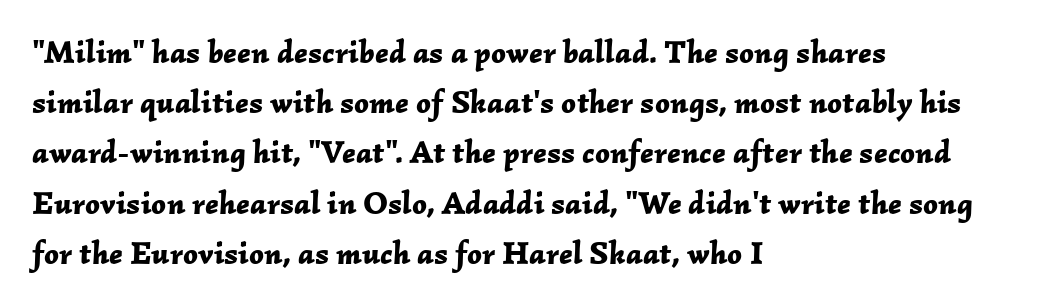
The image shows 32 px bold type, italic (leaning right); set left-aligned, normal line spacing (1.57x), normal letter spacing, not underlined; low stroke contrast and a medium x-height.
